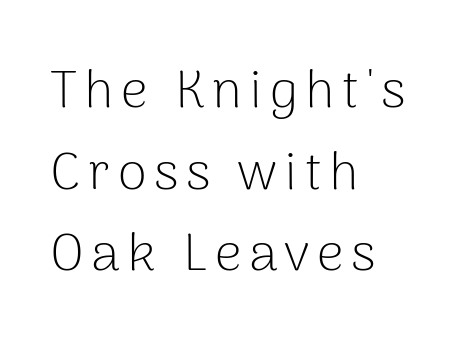
The image shows 53 px light sans-serif type, upright; set left-aligned, normal line spacing (1.54x), not underlined; low stroke contrast and a medium x-height.
